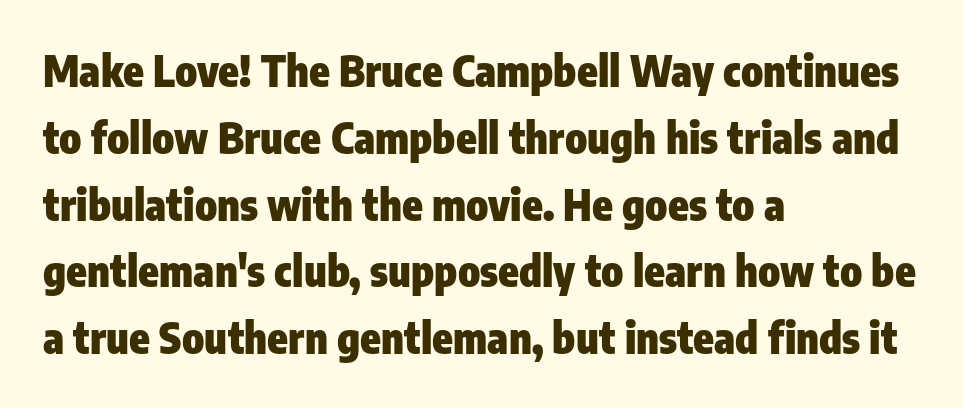
The image shows 42 px heavy, condensed sans-serif type, upright; set left-aligned, normal line spacing (1.59x), normal letter spacing, not underlined; low stroke contrast and a medium x-height.
